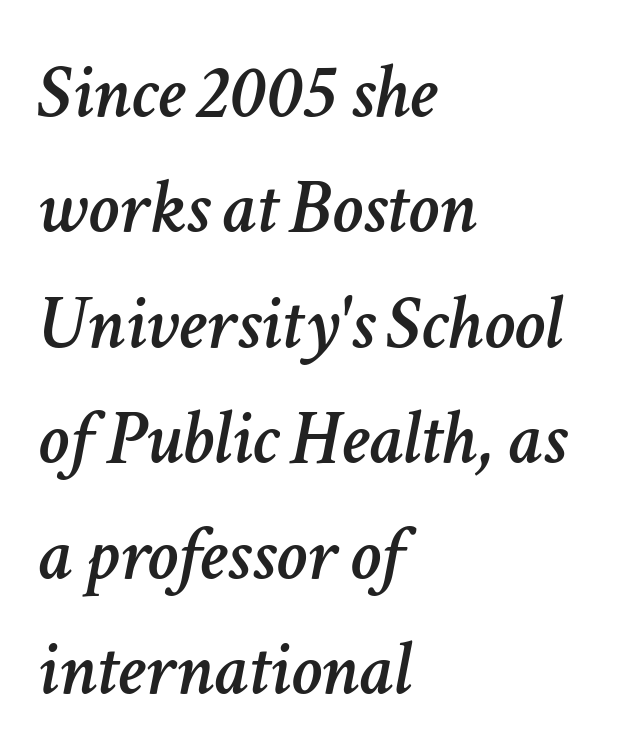
Q: Is the text italic (slanted)? A: Yes, it leans right by about 11 degrees.
Q: Is the text underlined? A: No.
Q: How is the paragraph aligned? A: Left-aligned.
Q: Is the spacing between letters normal or unusually wide? A: Normal.
Q: Is the spacing between lines tight, normal or loose? A: Normal.
Q: Width (condensed, normal, or wide)? A: Normal.
Q: Stroke contrast? A: Low.
Q: x-height? A: Medium.
Q: Monospaced? A: No.
